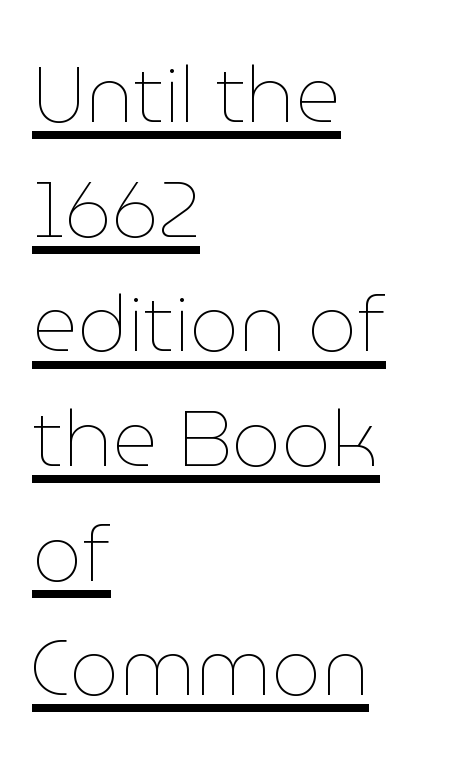
The image shows 78 px thin type, upright; set left-aligned, normal line spacing (1.47x), normal letter spacing, underlined; low stroke contrast and a medium x-height.
